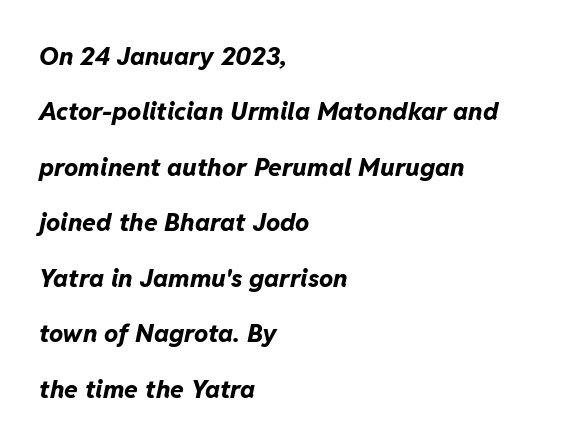
Q: Is the text bold? A: Yes.
Q: Is the text italic (slanted)? A: Yes, it leans right by about 11 degrees.
Q: Is the text underlined? A: No.
Q: How is the paragraph aligned? A: Left-aligned.
Q: Is the spacing between letters normal or unusually wide? A: Normal.
Q: Is the spacing between lines tight, normal or loose? A: Loose.
